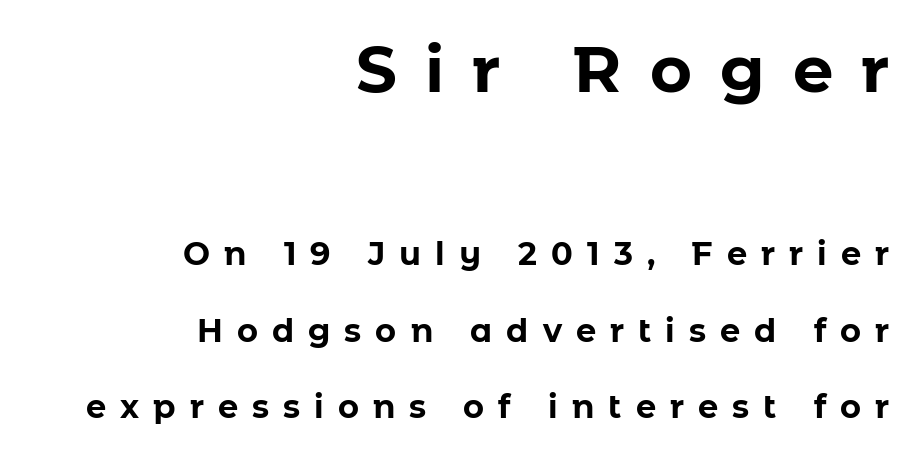
The image shows 64 px bold sans-serif type, upright; set right-aligned, loose line spacing (2.39x), unusually wide letter spacing (+0.44 em), not underlined; the first (top) block is 2.0x larger; low stroke contrast and a medium x-height.
